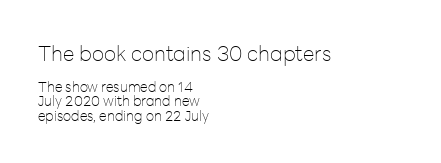
Q: Is the text bold? A: No.
Q: Is the text italic (slanted)? A: No, it is upright.
Q: Is the text underlined? A: No.
Q: How is the paragraph aligned? A: Left-aligned.
Q: Is the spacing between letters normal or unusually wide? A: Normal.
Q: Is the spacing between lines tight, normal or loose? A: Tight.
Q: Which block of text is set in a larger size, the first (top) or the second (bottom)? A: The first (top) one.
